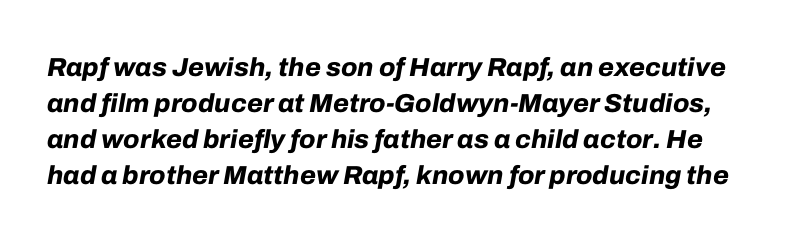
The image shows 26 px bold type, italic (leaning right); set normal line spacing (1.38x), normal letter spacing, not underlined.
